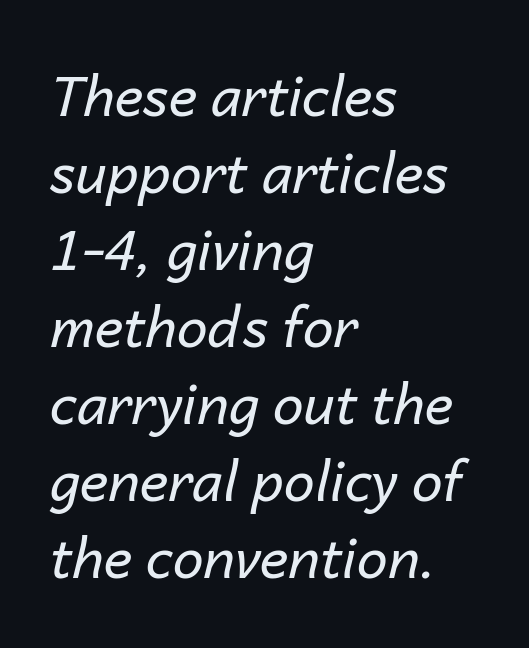
Q: Is the text bold? A: No.
Q: Is the text italic (slanted)? A: Yes, it leans right by about 14 degrees.
Q: Is the text underlined? A: No.
Q: How is the paragraph aligned? A: Left-aligned.
Q: Is the spacing between letters normal or unusually wide? A: Normal.
Q: Is the spacing between lines tight, normal or loose? A: Normal.
Q: Width (condensed, normal, or wide)? A: Normal.
Q: Stroke contrast? A: Low.
Q: x-height? A: Medium.
Q: Monospaced? A: No.
